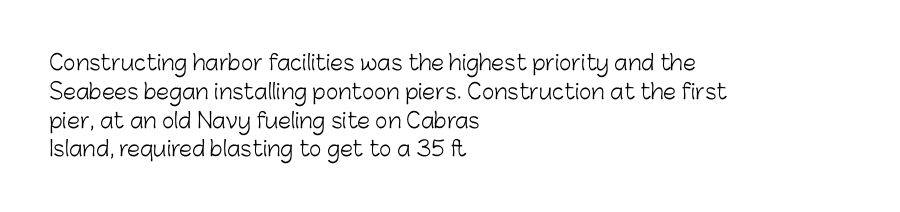
{"italic": "no", "bold": "no", "underline": "no", "align": "left", "line_spacing": "normal", "line_spacing_ratio": 1.37, "letter_spacing": "normal", "letter_spacing_em": 0.0, "glyph_px": 21}
